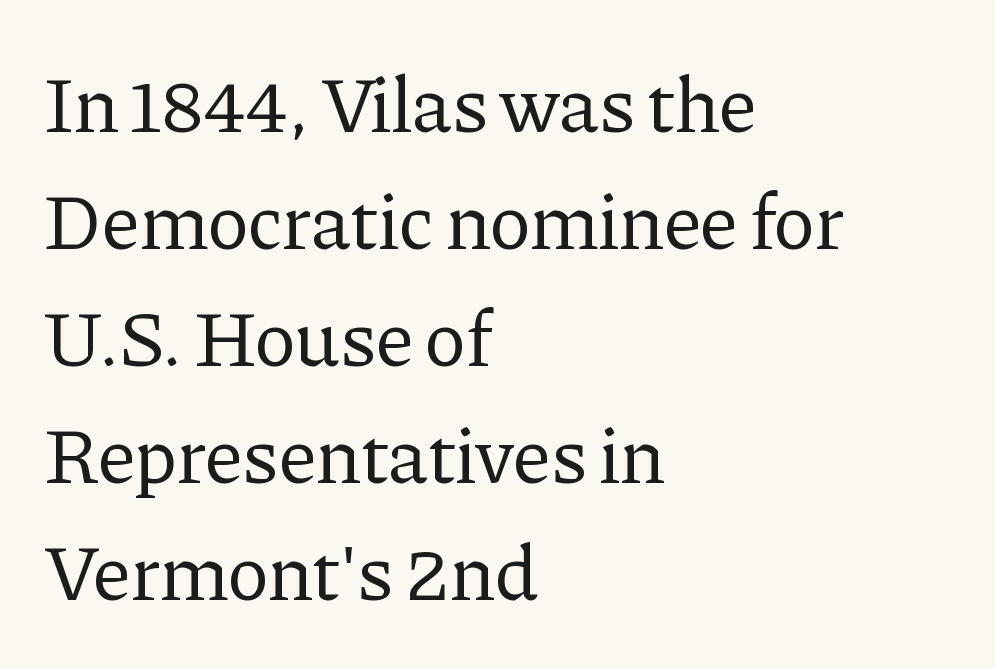
Q: Is the text bold? A: No.
Q: Is the text italic (slanted)? A: No, it is upright.
Q: Is the typeface a serif or a sans-serif typeface? A: Serif.
Q: Is the text underlined? A: No.
Q: How is the paragraph aligned? A: Left-aligned.
Q: Is the spacing between letters normal or unusually wide? A: Normal.
Q: Is the spacing between lines tight, normal or loose? A: Normal.
Q: Width (condensed, normal, or wide)? A: Normal.
Q: Stroke contrast? A: Low.
Q: x-height? A: Medium.
Q: Monospaced? A: No.
